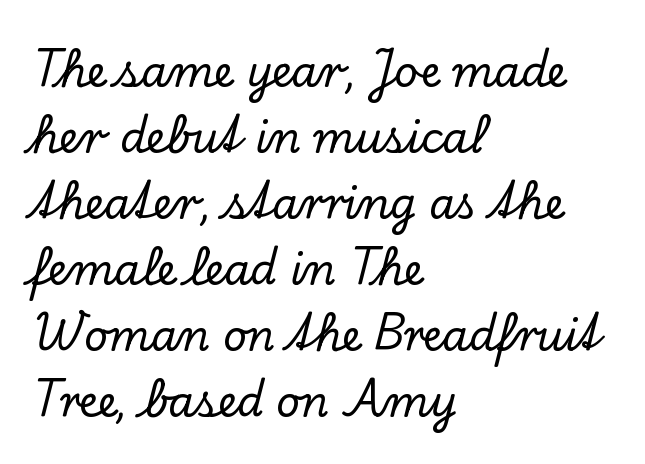
Observe the ordinary spacing: letters are neighbours, not strangers. Each letter keeps its own natural width here, so spacing adapts to shape. Any mark beneath the type? The region is blank. The setting favours the left margin, as ordinary paragraphs usually do. This sample uses a serif face.
